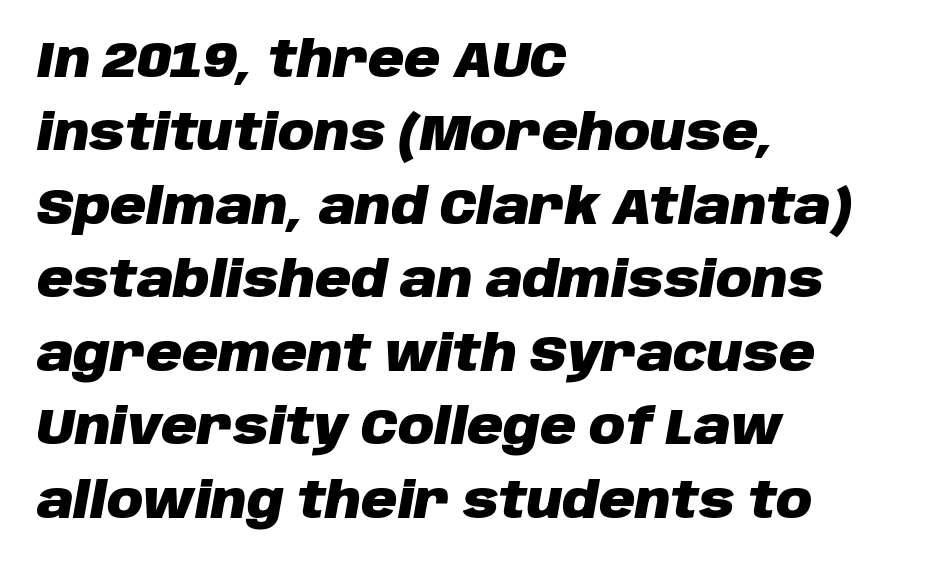
The image shows 50 px heavy type, italic (leaning right); set left-aligned, normal line spacing (1.47x), normal letter spacing, not underlined; low stroke contrast and a large x-height.
